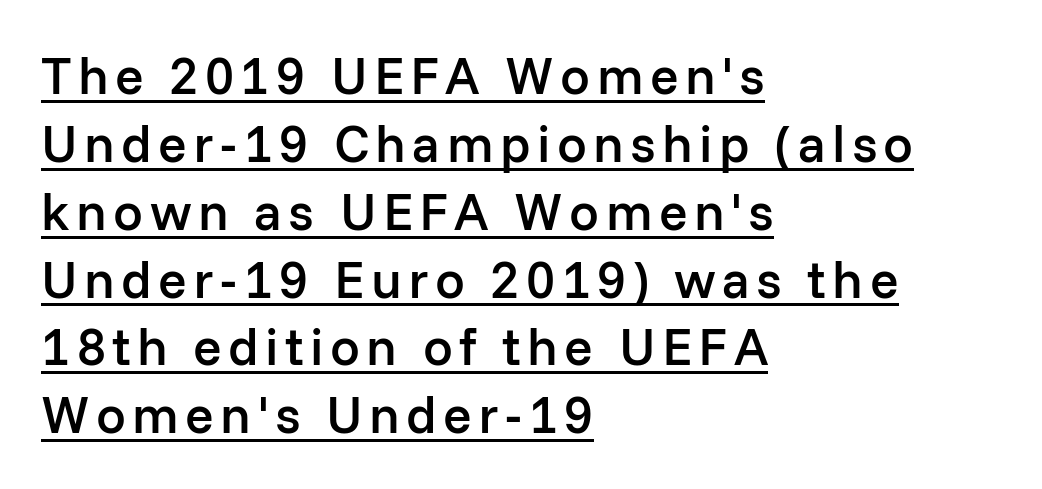
{"serif": "no", "italic": "no", "bold": "semi", "weight": "semibold", "width": "normal", "stroke_contrast": "low", "x_height": "medium", "monospaced": "no", "underline": "yes", "align": "left", "line_spacing": "normal", "line_spacing_ratio": 1.28, "glyph_px": 53}
